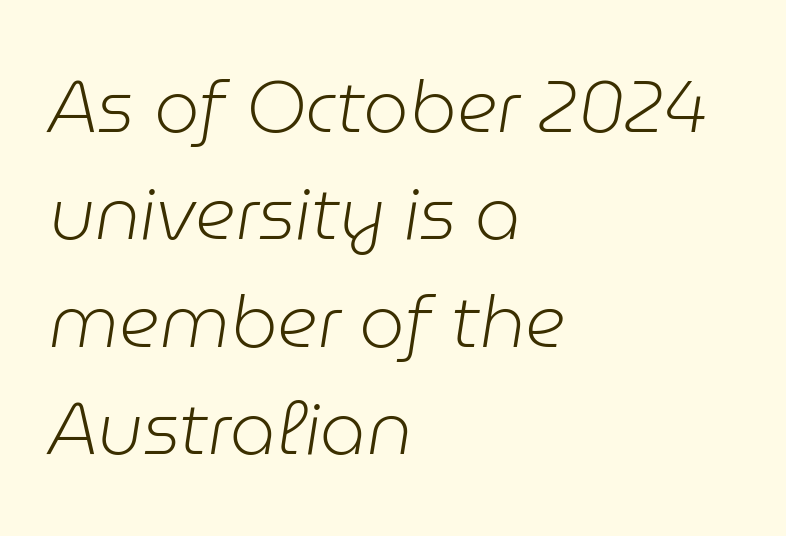
Q: Is the text bold? A: No.
Q: Is the text italic (slanted)? A: Yes, it leans right by about 9 degrees.
Q: Is the text underlined? A: No.
Q: How is the paragraph aligned? A: Left-aligned.
Q: Is the spacing between letters normal or unusually wide? A: Normal.
Q: Is the spacing between lines tight, normal or loose? A: Normal.
Q: Width (condensed, normal, or wide)? A: Normal.
Q: Stroke contrast? A: Low.
Q: x-height? A: Medium.
Q: Monospaced? A: No.
